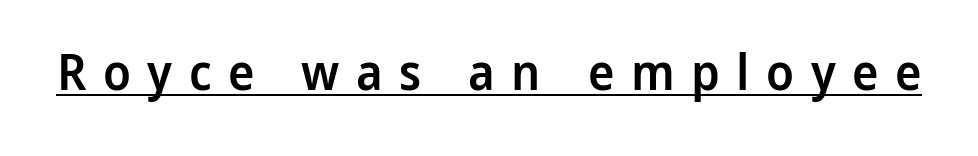
The image shows 50 px semibold sans-serif type, upright; set unusually wide letter spacing (+0.33 em), underlined; low stroke contrast and a medium x-height.
